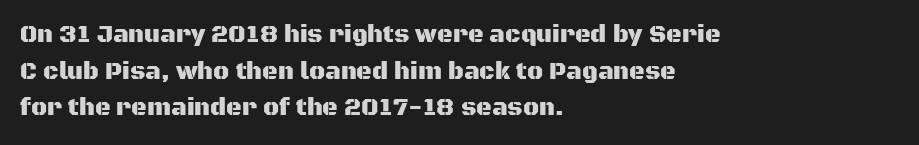
{"italic": "no", "underline": "no", "align": "left", "line_spacing": "normal", "line_spacing_ratio": 1.53, "letter_spacing": "normal", "letter_spacing_em": 0.0, "glyph_px": 24}
